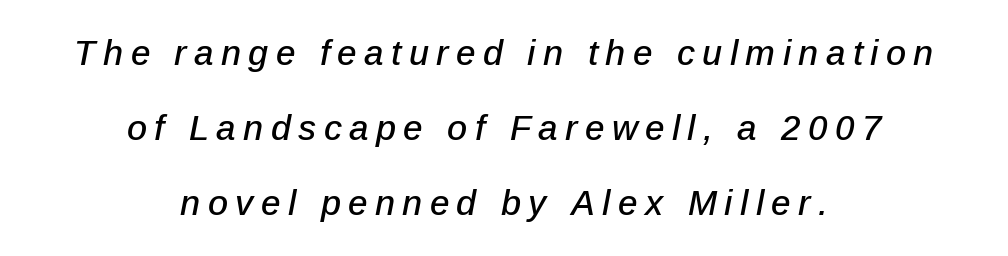
The image shows 35 px text type, italic (leaning right); set centered, loose line spacing (2.14x), unusually wide letter spacing (+0.21 em), not underlined; low stroke contrast and a medium x-height.
